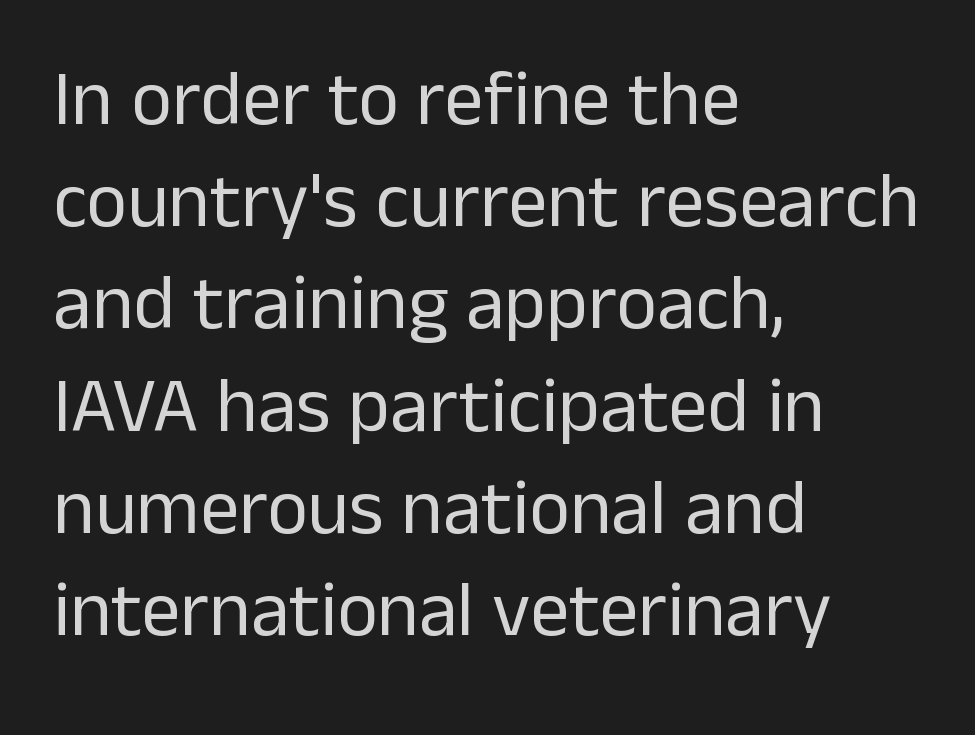
The image shows 78 px regular-weight sans-serif type, upright; set left-aligned, normal line spacing (1.31x), normal letter spacing, not underlined; low stroke contrast and a medium x-height.
